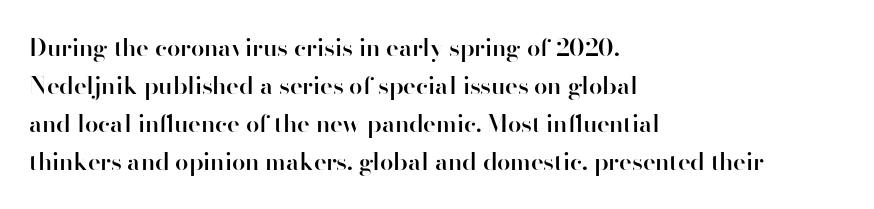
Type without underlining. The rendering keeps characters at their native spacing. It's the straight-up-and-down kind of type. Honestly, the row spacing looks completely unremarkable. One-word summary of the alignment: left. Semibold letterforms, between regular and bold.
